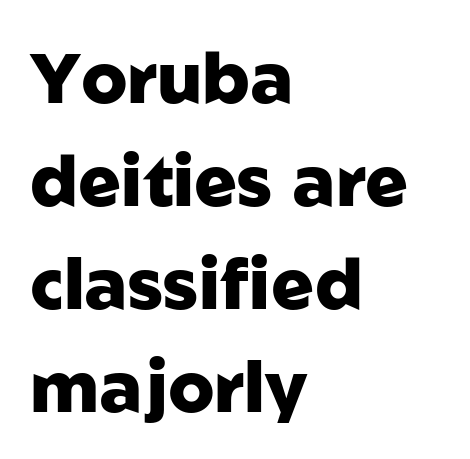
Q: Is the text bold? A: Yes.
Q: Is the text italic (slanted)? A: No, it is upright.
Q: Is the typeface a serif or a sans-serif typeface? A: Sans-serif.
Q: Is the text underlined? A: No.
Q: How is the paragraph aligned? A: Left-aligned.
Q: Is the spacing between letters normal or unusually wide? A: Normal.
Q: Is the spacing between lines tight, normal or loose? A: Normal.
Q: Width (condensed, normal, or wide)? A: Normal.
Q: Stroke contrast? A: Low.
Q: x-height? A: Medium.
Q: Monospaced? A: No.
